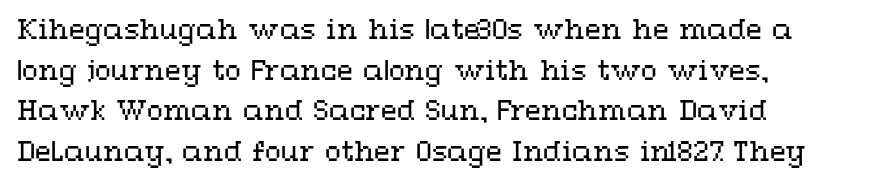
{"italic": "no", "bold": "no", "underline": "no", "align": "left", "line_spacing": "normal", "line_spacing_ratio": 1.56, "letter_spacing": "normal", "letter_spacing_em": 0.0, "glyph_px": 26}
